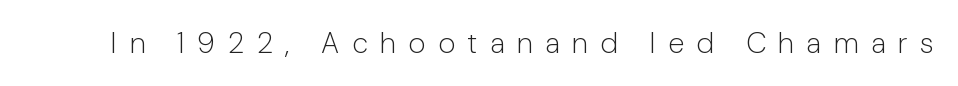
{"serif": "no", "italic": "no", "bold": "no", "weight": "light", "width": "normal", "stroke_contrast": "low", "x_height": "medium", "monospaced": "no", "underline": "no", "letter_spacing": "wide", "letter_spacing_em": 0.43, "glyph_px": 29}
